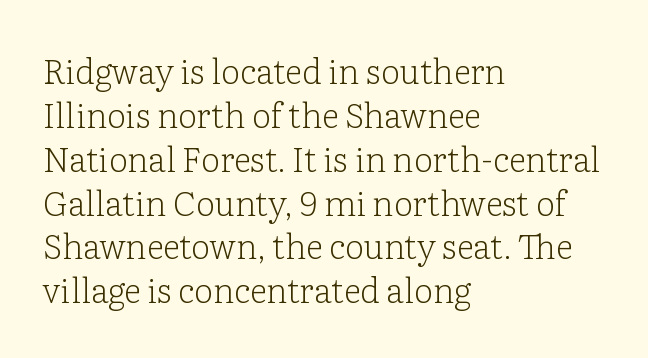
Q: Is the text bold? A: No.
Q: Is the text italic (slanted)? A: No, it is upright.
Q: Is the typeface a serif or a sans-serif typeface? A: Serif.
Q: Is the text underlined? A: No.
Q: How is the paragraph aligned? A: Left-aligned.
Q: Is the spacing between letters normal or unusually wide? A: Normal.
Q: Is the spacing between lines tight, normal or loose? A: Normal.
Q: Width (condensed, normal, or wide)? A: Normal.
Q: Stroke contrast? A: Low.
Q: x-height? A: Medium.
Q: Monospaced? A: No.
